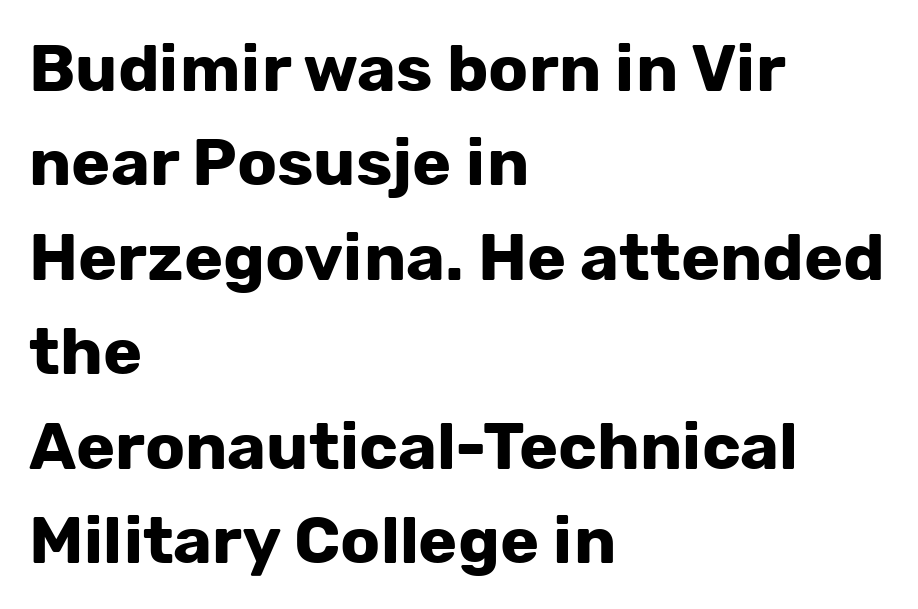
Q: Is the text bold? A: Yes.
Q: Is the text italic (slanted)? A: No, it is upright.
Q: Is the typeface a serif or a sans-serif typeface? A: Sans-serif.
Q: Is the text underlined? A: No.
Q: How is the paragraph aligned? A: Left-aligned.
Q: Is the spacing between letters normal or unusually wide? A: Normal.
Q: Is the spacing between lines tight, normal or loose? A: Normal.
Q: Width (condensed, normal, or wide)? A: Normal.
Q: Stroke contrast? A: Low.
Q: x-height? A: Medium.
Q: Monospaced? A: No.
